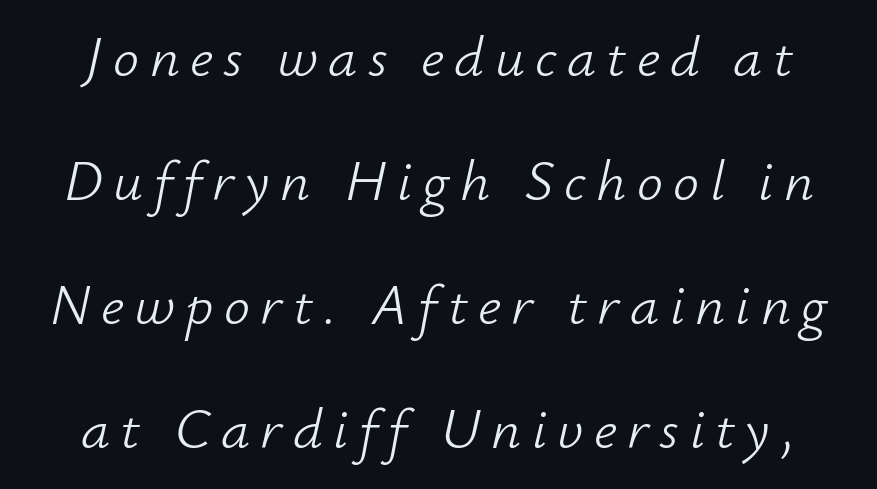
Nothing heavy about these letters — not bold at all. Loosely led — the rows are spread out. A typesetter would call this proportional, since set widths differ per character. A bare baseline throughout the passage. The whole block is typeset with a tilt.
